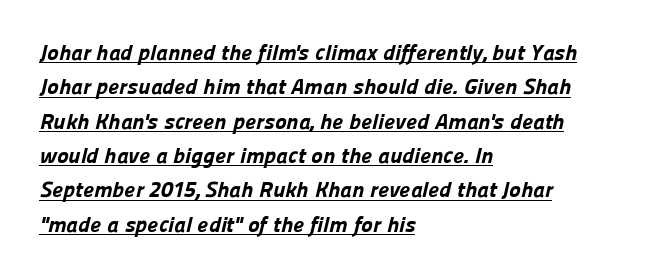
Q: Is the text bold? A: Yes.
Q: Is the text underlined? A: Yes.
Q: How is the paragraph aligned? A: Left-aligned.
Q: Is the spacing between letters normal or unusually wide? A: Normal.
Q: Is the spacing between lines tight, normal or loose? A: Normal.
